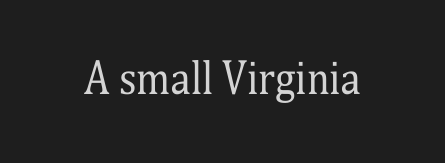
{"serif": "yes", "italic": "no", "bold": "no", "weight": "regular", "width": "condensed", "stroke_contrast": "medium", "x_height": "medium", "monospaced": "no", "underline": "no", "letter_spacing": "normal", "letter_spacing_em": 0.0, "glyph_px": 41}
